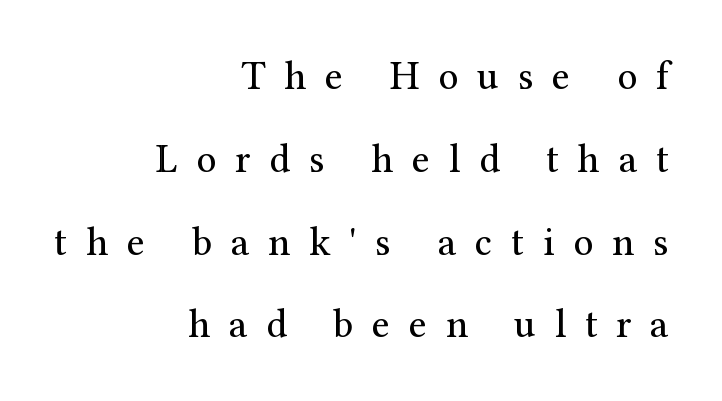
{"serif": "yes", "italic": "no", "bold": "no", "weight": "regular", "width": "normal", "stroke_contrast": "medium", "x_height": "medium", "monospaced": "no", "underline": "no", "align": "right", "line_spacing": "loose", "line_spacing_ratio": 2.07, "letter_spacing": "wide", "letter_spacing_em": 0.47, "glyph_px": 40}
